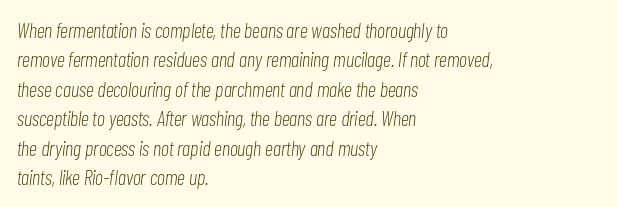
The image shows 21 px text type, italic (leaning right); set left-aligned, normal line spacing (1.4x), normal letter spacing, not underlined.
